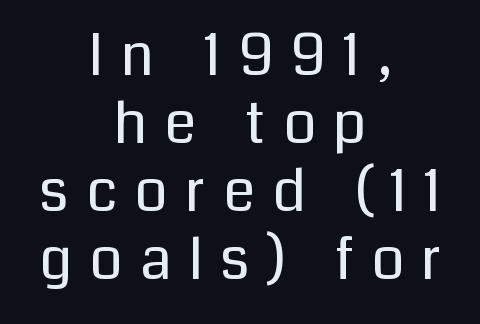
Does the lettering tilt? It doesn't — this is upright. The cut favours lightness, reaching ordinary text weight at its darkest. Anything drawn beneath the words? Only blank space. Does the type have serifs? No, each stem ends abruptly.
